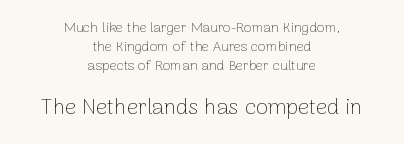
{"italic": "no", "bold": "no", "underline": "no", "align": "center", "line_spacing": "normal", "line_spacing_ratio": 1.35, "letter_spacing": "normal", "letter_spacing_em": 0.0, "larger_block": "second", "size_ratio": 1.57, "glyph_px": 22}
